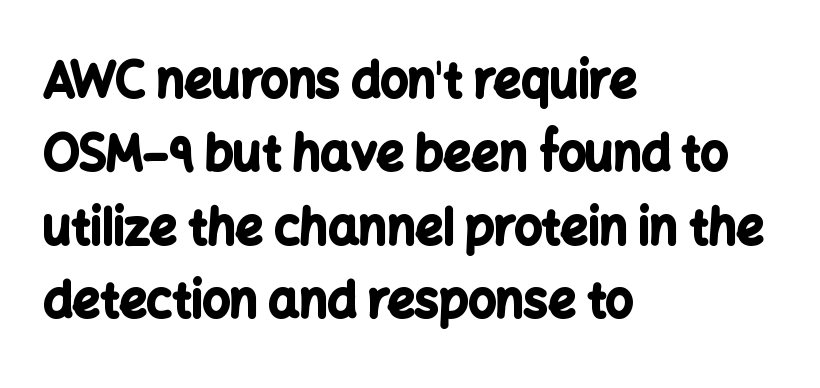
The image shows 48 px bold sans-serif type, upright; set left-aligned, normal line spacing (1.53x), normal letter spacing, not underlined; low stroke contrast and a medium x-height.
